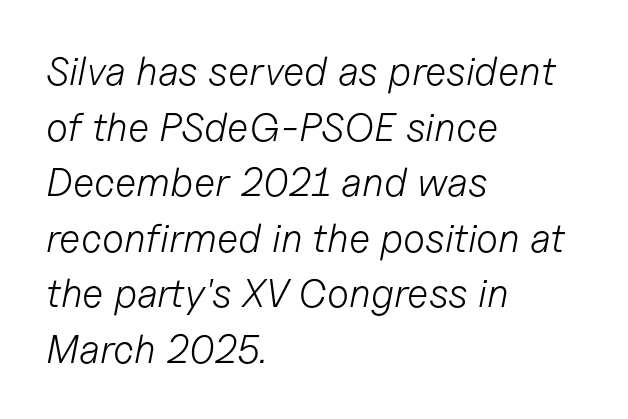
One-word summary of the alignment: left. Varying glyph widths throughout — classic text-font behaviour. Glyph-to-glyph distance matches everyday printed text. Designer's note — italics engaged. Clear beneath every line of the passage.
